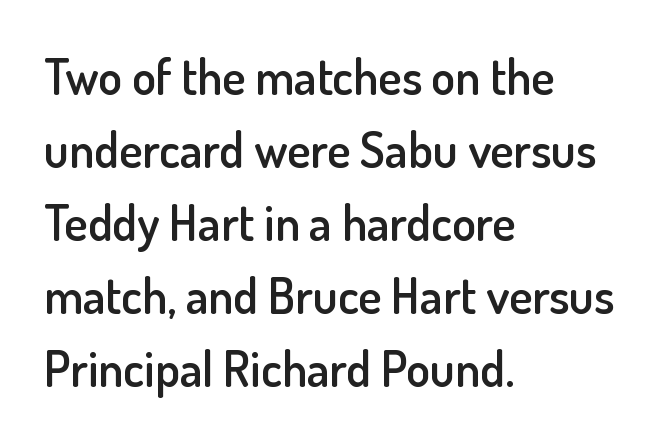
Q: Is the text bold? A: Semi-bold.
Q: Is the text italic (slanted)? A: No, it is upright.
Q: Is the typeface a serif or a sans-serif typeface? A: Sans-serif.
Q: Is the text underlined? A: No.
Q: How is the paragraph aligned? A: Left-aligned.
Q: Is the spacing between letters normal or unusually wide? A: Normal.
Q: Is the spacing between lines tight, normal or loose? A: Normal.
Q: Width (condensed, normal, or wide)? A: Normal.
Q: Stroke contrast? A: Low.
Q: x-height? A: Small.
Q: Monospaced? A: No.
